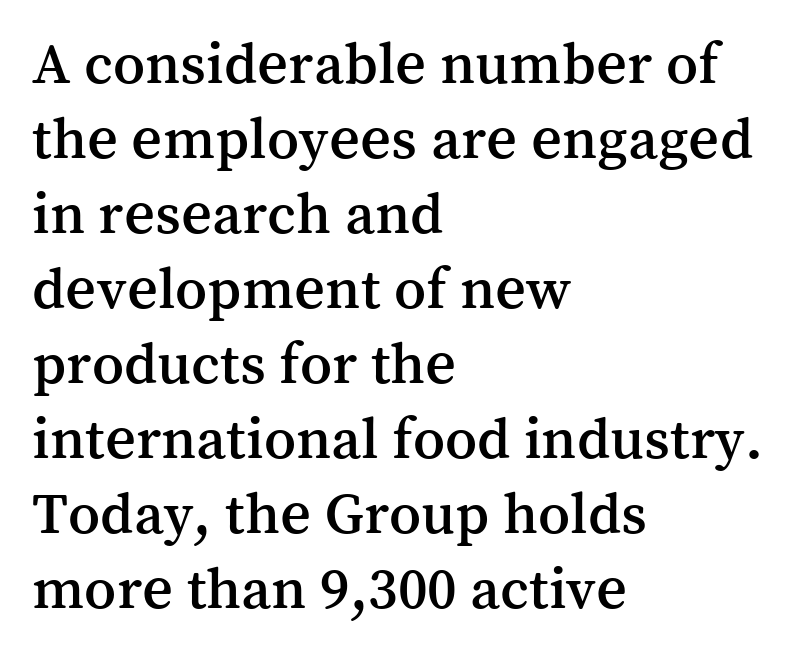
Q: Is the text italic (slanted)? A: No, it is upright.
Q: Is the typeface a serif or a sans-serif typeface? A: Serif.
Q: Is the text underlined? A: No.
Q: How is the paragraph aligned? A: Left-aligned.
Q: Is the spacing between letters normal or unusually wide? A: Normal.
Q: Is the spacing between lines tight, normal or loose? A: Normal.
Q: Width (condensed, normal, or wide)? A: Normal.
Q: Stroke contrast? A: Medium.
Q: x-height? A: Medium.
Q: Monospaced? A: No.
